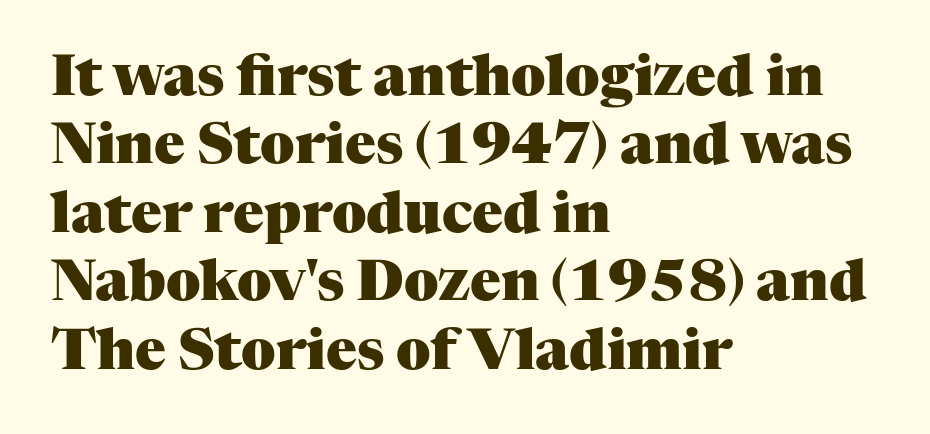
The image shows 57 px heavy serif type, upright; set left-aligned, line spacing 1.2x, normal letter spacing, not underlined; medium stroke contrast and a medium x-height.
